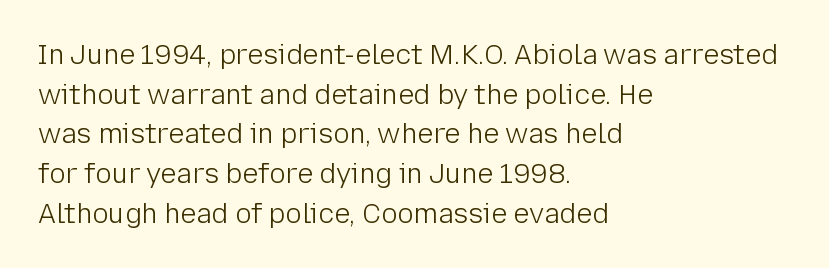
Q: Is the text bold? A: No.
Q: Is the text italic (slanted)? A: No, it is upright.
Q: Is the text underlined? A: No.
Q: How is the paragraph aligned? A: Left-aligned.
Q: Is the spacing between letters normal or unusually wide? A: Normal.
Q: Is the spacing between lines tight, normal or loose? A: Normal.
